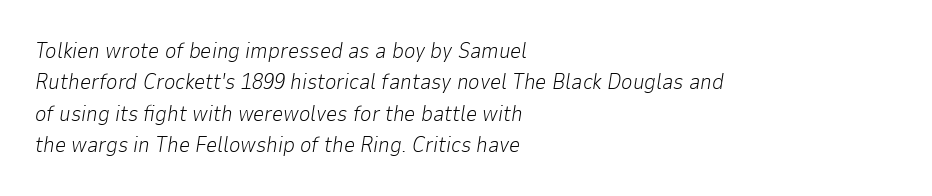
Q: Is the text bold? A: No.
Q: Is the text italic (slanted)? A: Yes, it leans right by about 9 degrees.
Q: Is the text underlined? A: No.
Q: How is the paragraph aligned? A: Left-aligned.
Q: Is the spacing between letters normal or unusually wide? A: Normal.
Q: Is the spacing between lines tight, normal or loose? A: Normal.
